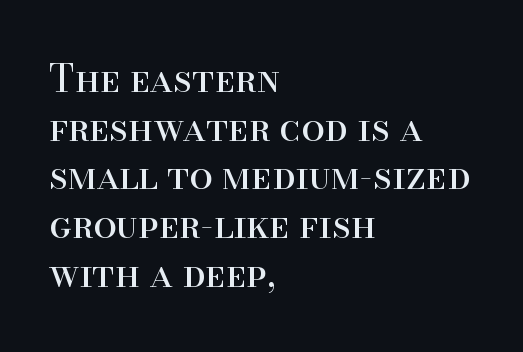
{"serif": "yes", "italic": "no", "bold": "no", "weight": "regular", "width": "normal", "stroke_contrast": "high", "x_height": "small", "monospaced": "no", "underline": "no", "align": "left", "line_spacing": "normal", "line_spacing_ratio": 1.28, "letter_spacing": "normal", "letter_spacing_em": 0.0, "glyph_px": 38}
